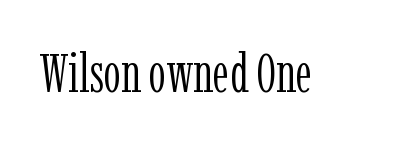
Q: Is the text bold? A: No.
Q: Is the text italic (slanted)? A: No, it is upright.
Q: Is the typeface a serif or a sans-serif typeface? A: Serif.
Q: Is the text underlined? A: No.
Q: Is the spacing between letters normal or unusually wide? A: Normal.
Q: Width (condensed, normal, or wide)? A: Condensed.
Q: Stroke contrast? A: Low.
Q: x-height? A: Medium.
Q: Monospaced? A: No.
